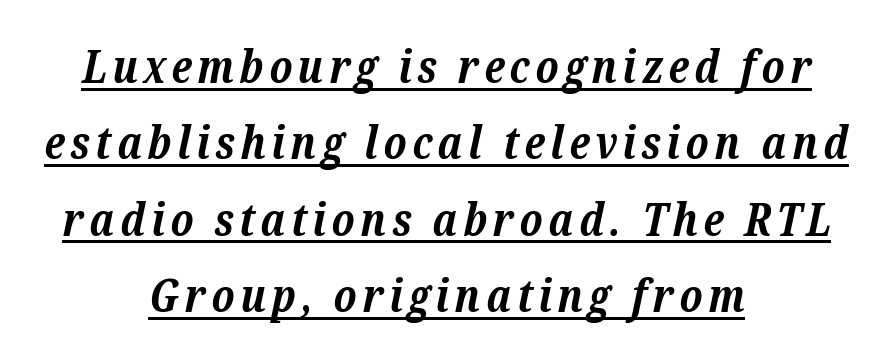
Q: Is the text bold? A: Yes.
Q: Is the text italic (slanted)? A: Yes, it leans right by about 12 degrees.
Q: Is the typeface a serif or a sans-serif typeface? A: Serif.
Q: Is the text underlined? A: Yes.
Q: How is the paragraph aligned? A: Centered.
Q: Is the spacing between lines tight, normal or loose? A: Normal.
Q: Width (condensed, normal, or wide)? A: Normal.
Q: Stroke contrast? A: Low.
Q: x-height? A: Medium.
Q: Monospaced? A: No.
